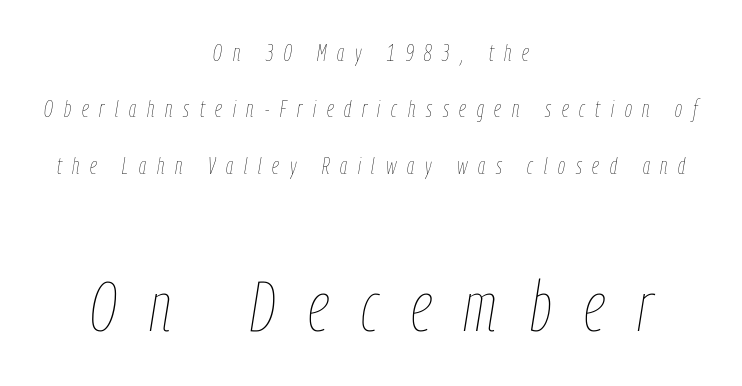
{"italic": "yes", "lean": "right", "slant_degrees": 9, "bold": "no", "weight": "thin", "width": "condensed", "stroke_contrast": "low", "x_height": "medium", "monospaced": "no", "underline": "no", "align": "center", "line_spacing": "loose", "line_spacing_ratio": 2.45, "letter_spacing": "wide", "letter_spacing_em": 0.47, "larger_block": "second", "size_ratio": 3.04, "glyph_px": 70}
